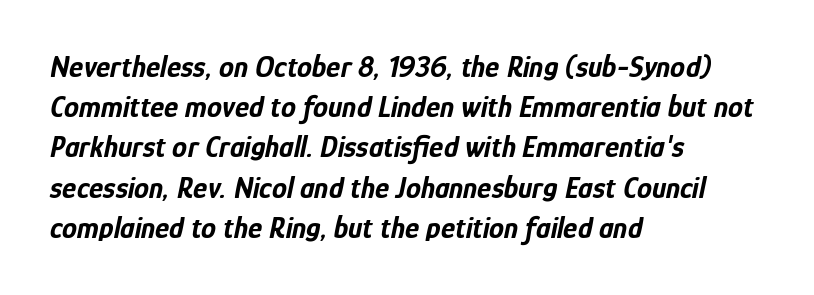
The image shows 30 px bold, condensed type, italic (leaning right); set left-aligned, normal line spacing (1.34x), normal letter spacing, not underlined; low stroke contrast and a medium x-height.
